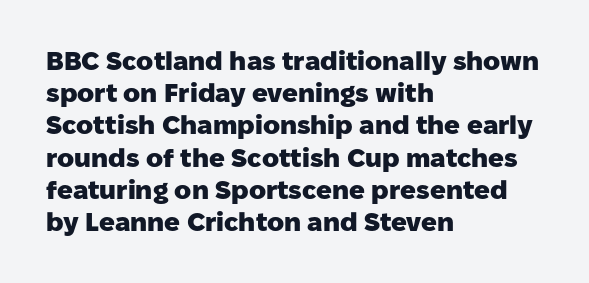
The image shows 26 px bold type, upright; set left-aligned, line spacing 1.24x, normal letter spacing, not underlined.
